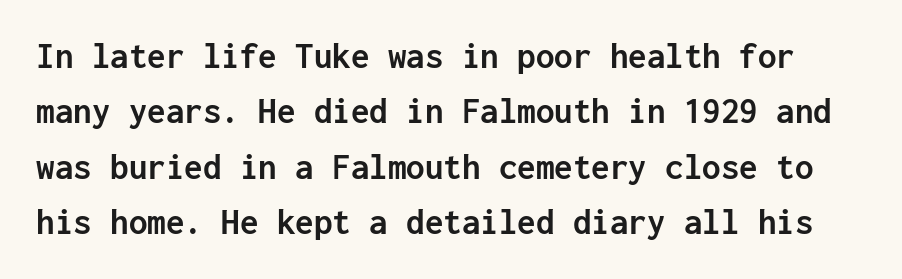
The image shows 37 px semibold sans-serif type, upright, monospaced; set normal line spacing (1.5x), normal letter spacing, not underlined; low stroke contrast and a medium x-height.
